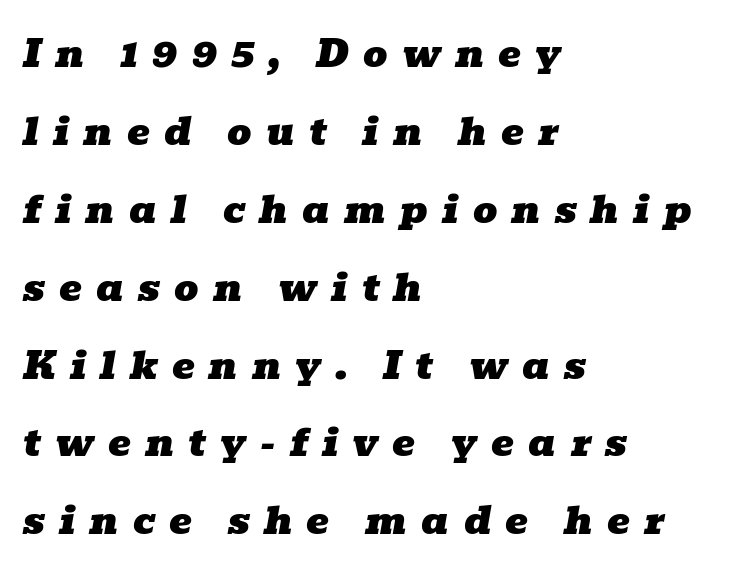
Q: Is the text italic (slanted)? A: Yes, it leans right by about 10 degrees.
Q: Is the typeface a serif or a sans-serif typeface? A: Serif.
Q: Is the text underlined? A: No.
Q: How is the paragraph aligned? A: Left-aligned.
Q: Is the spacing between letters normal or unusually wide? A: Unusually wide.
Q: Is the spacing between lines tight, normal or loose? A: Loose.
Q: Width (condensed, normal, or wide)? A: Wide.
Q: Stroke contrast? A: Low.
Q: x-height? A: Medium.
Q: Monospaced? A: No.
